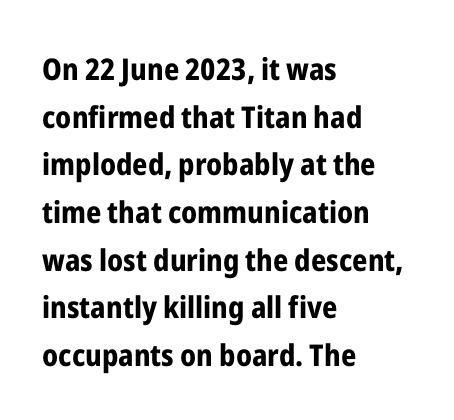
The image shows 30 px bold, condensed sans-serif type, upright; set left-aligned, normal line spacing (1.59x), normal letter spacing, not underlined; low stroke contrast and a medium x-height.
